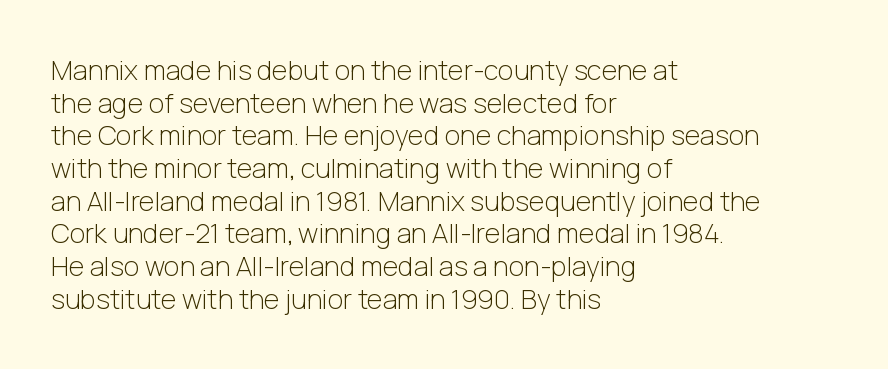
What stands out about the letter spacing? Nothing — it is the standard amount. This is not heavy type; no bold has been used. Just letters on the line, the space beneath them empty. Notice how the stems are strictly vertical — no italics here. This rendering uses left alignment, leaving the right contour irregular.
